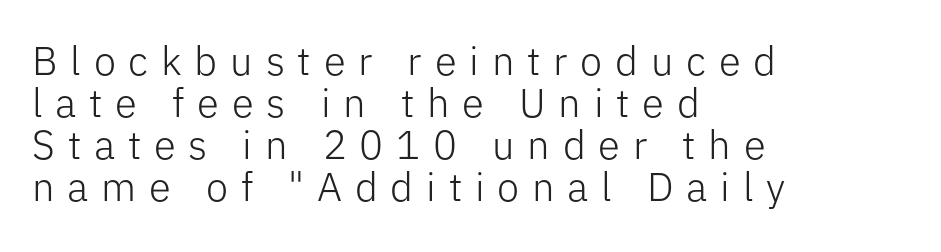
The image shows 40 px light sans-serif type, upright; set left-aligned, tight line spacing (1.05x), unusually wide letter spacing (+0.32 em), not underlined; low stroke contrast and a medium x-height.
